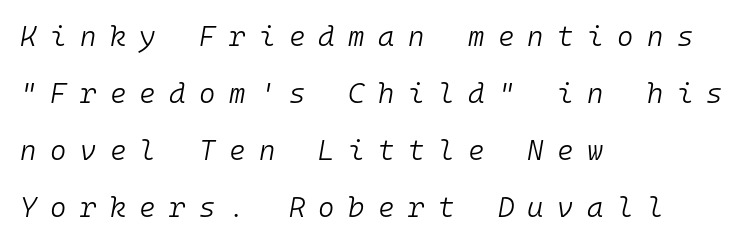
In terms of leading, this rendering errs on the spacious side. This sample uses expanded letter spacing, leaving extra air between glyphs. The passage shown leans; its letterforms are oblique. Looks like terminal output: every glyph gets an equal slot. These glyphs show unthickened strokes, regular width or finer.
